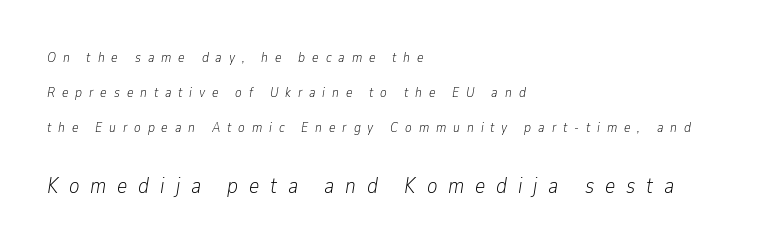
If you drew a line through each stem, it would be angled. Display-style spreading of the glyphs; the letterfit is very open. The words here are not underlined. Left-aligned paragraph, ragged on the right. How would I describe the line gaps? Wide and relaxed. Typesetter's note — lower block bumped up in size, upper block left smaller.
